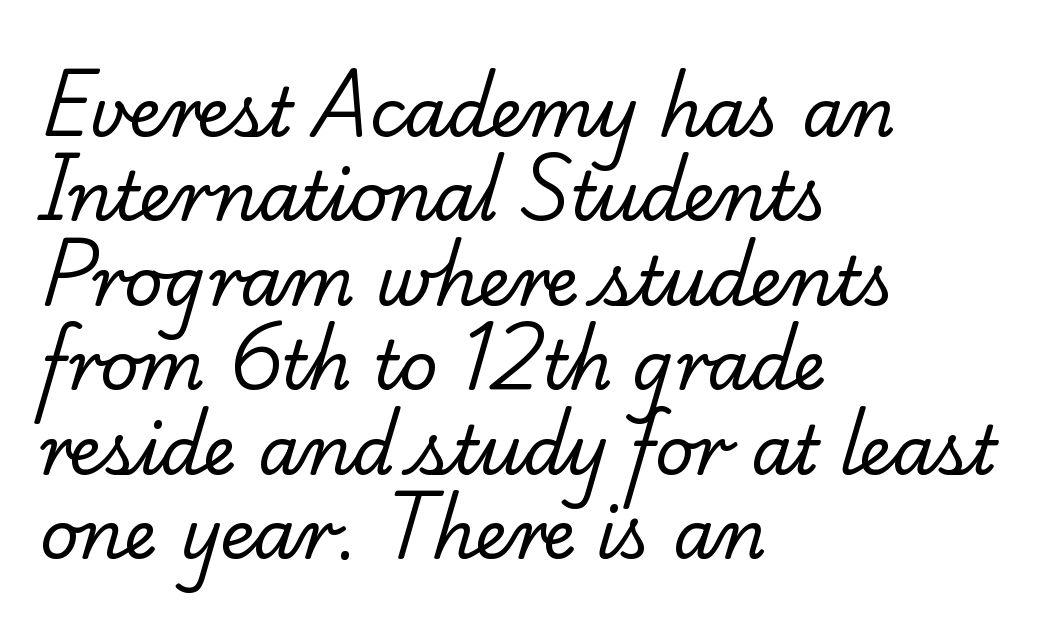
The image shows 67 px regular-weight type; set left-aligned, normal line spacing (1.26x), normal letter spacing, not underlined; low stroke contrast and a small x-height.
